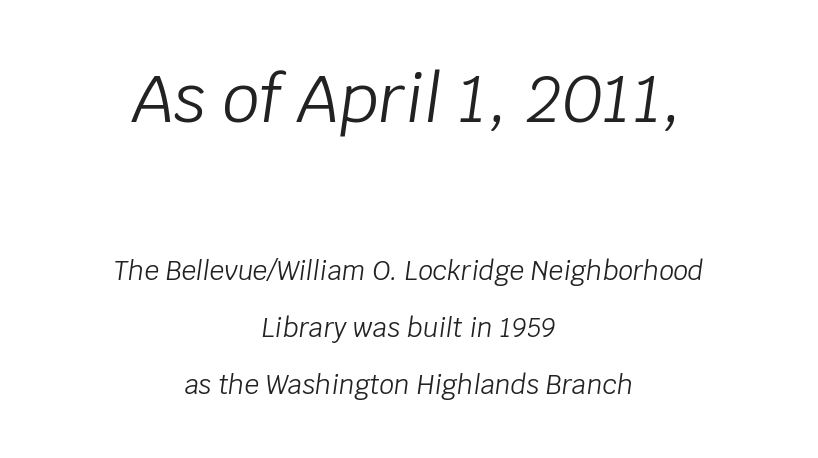
Q: Is the text bold? A: No.
Q: Is the text italic (slanted)? A: Yes, it leans right by about 8 degrees.
Q: Is the text underlined? A: No.
Q: How is the paragraph aligned? A: Centered.
Q: Is the spacing between letters normal or unusually wide? A: Normal.
Q: Is the spacing between lines tight, normal or loose? A: Loose.
Q: Which block of text is set in a larger size, the first (top) or the second (bottom)? A: The first (top) one.
Q: Width (condensed, normal, or wide)? A: Normal.
Q: Stroke contrast? A: Low.
Q: x-height? A: Large.
Q: Monospaced? A: No.
